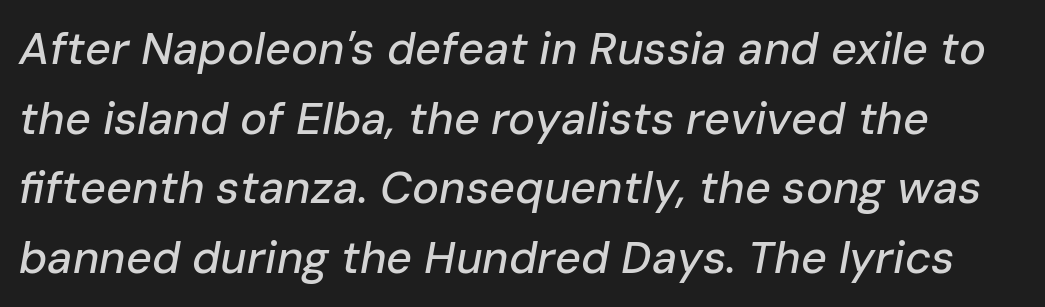
{"italic": "yes", "lean": "right", "slant_degrees": 10, "width": "normal", "stroke_contrast": "low", "x_height": "medium", "monospaced": "no", "underline": "no", "line_spacing": "normal", "line_spacing_ratio": 1.55, "letter_spacing": "normal", "letter_spacing_em": 0.0, "glyph_px": 45}
